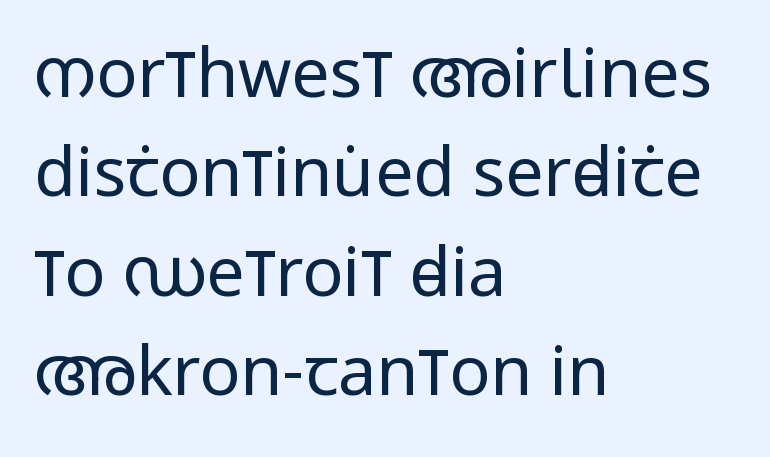
{"serif": "no", "italic": "no", "bold": "no", "weight": "regular", "width": "condensed", "stroke_contrast": "low", "x_height": "large", "monospaced": "no", "underline": "no", "align": "left", "line_spacing": "normal", "line_spacing_ratio": 1.46, "letter_spacing": "normal", "letter_spacing_em": 0.0, "glyph_px": 68}
